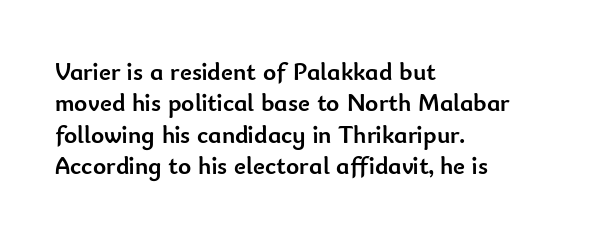
Horizontal alignment here is leftward, the default for most running prose. These lines were composed using upright roman letters. Quick note: underline off. Words appear dense and cohesive because spacing is normal. Honestly, the row spacing looks completely unremarkable. Heft: maximum for text — a bold.
